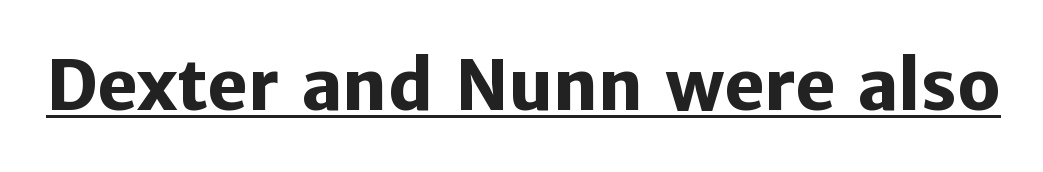
The image shows 68 px heavy sans-serif type, upright; set normal letter spacing, underlined; low stroke contrast and a medium x-height.
